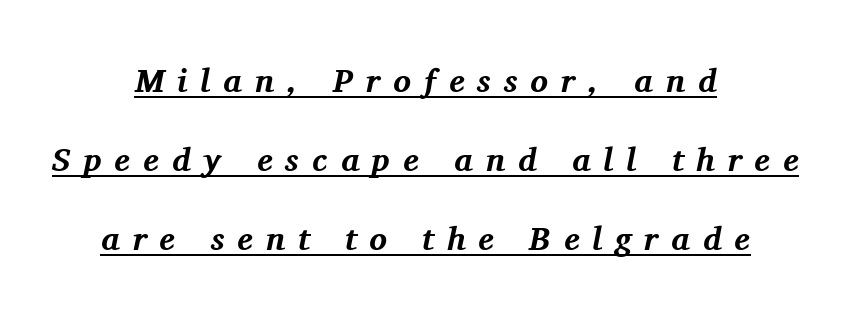
Q: Is the text bold? A: Yes.
Q: Is the text italic (slanted)? A: Yes, it leans right by about 11 degrees.
Q: Is the typeface a serif or a sans-serif typeface? A: Serif.
Q: Is the text underlined? A: Yes.
Q: How is the paragraph aligned? A: Centered.
Q: Is the spacing between letters normal or unusually wide? A: Unusually wide.
Q: Is the spacing between lines tight, normal or loose? A: Loose.
Q: Width (condensed, normal, or wide)? A: Normal.
Q: Stroke contrast? A: Medium.
Q: x-height? A: Medium.
Q: Monospaced? A: No.
